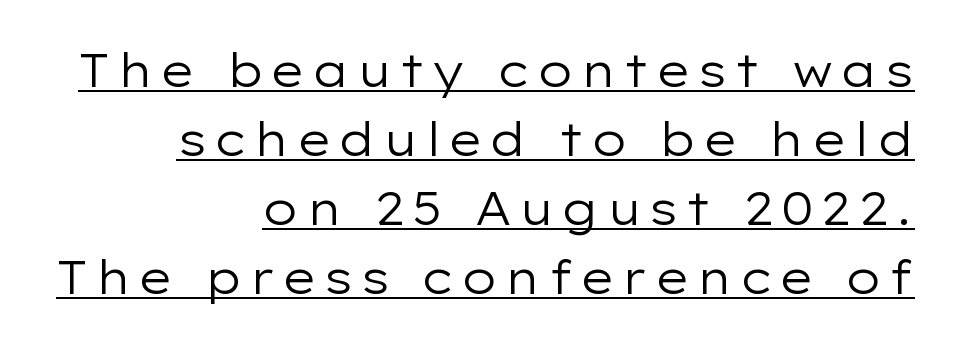
The image shows 46 px regular-weight, wide sans-serif type, upright; set right-aligned, normal line spacing (1.5x), underlined; low stroke contrast and a medium x-height.
